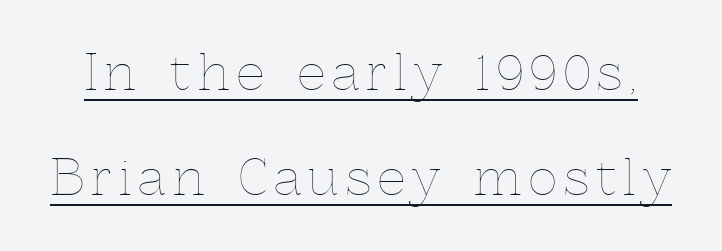
Italic? Not at all — the glyphs are vertical. Stroke thickness stays within the range of a standard reading face or lighter. The leading is generous, giving the passage an open texture. A continuous stroke trails under the words, as in a hyperlink. Character widths vary here, with narrow letters taking less room than wide ones.
